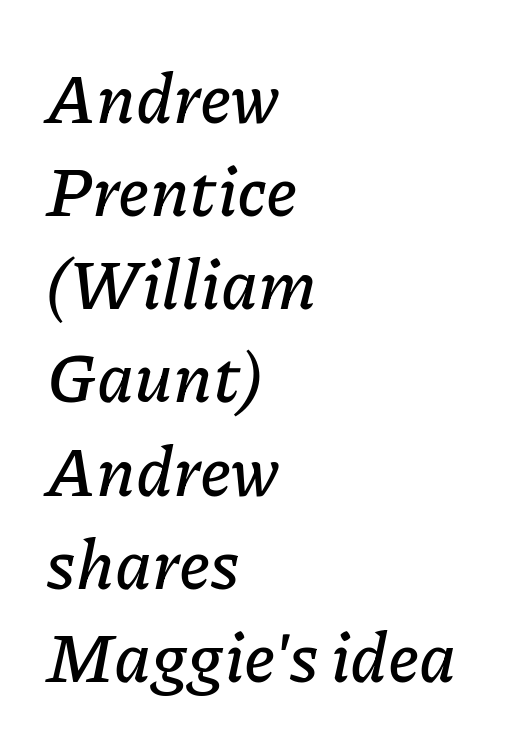
The image shows 69 px text type, italic (leaning right); set left-aligned, normal line spacing (1.35x), normal letter spacing, not underlined; low stroke contrast and a medium x-height.
